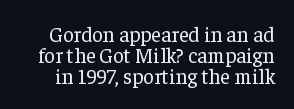
The image shows 21 px text type, upright; set tight line spacing (1.0x), normal letter spacing, not underlined.
